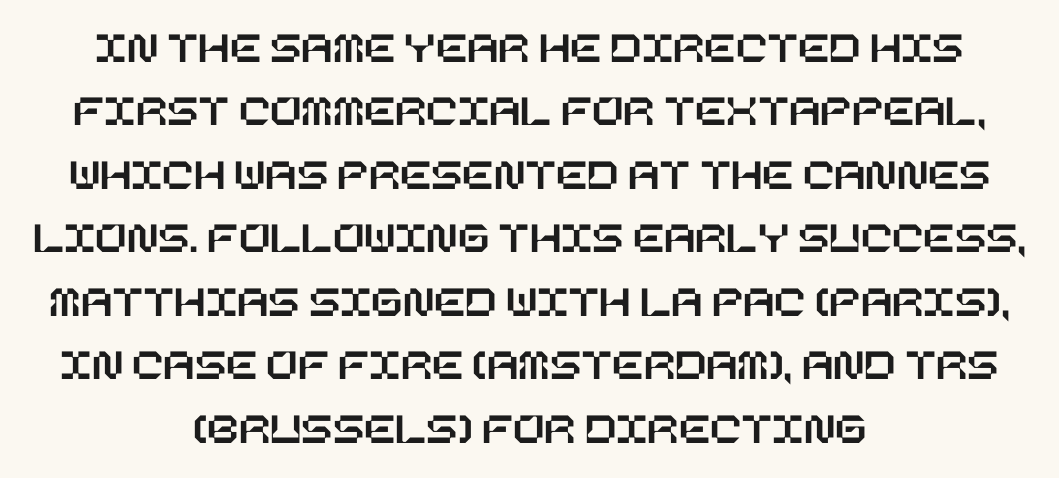
{"italic": "no", "width": "normal", "stroke_contrast": "low", "x_height": "large", "underline": "no", "align": "center", "line_spacing": "normal", "line_spacing_ratio": 1.38, "letter_spacing": "normal", "letter_spacing_em": 0.0, "glyph_px": 46}
